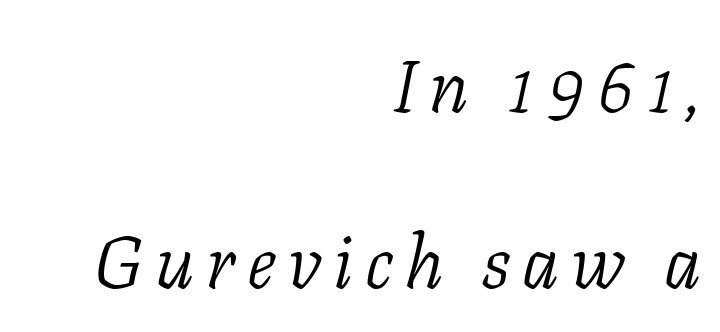
Q: Is the text bold? A: No.
Q: Is the text italic (slanted)? A: Yes, it leans right by about 11 degrees.
Q: Is the typeface a serif or a sans-serif typeface? A: Serif.
Q: Is the text underlined? A: No.
Q: How is the paragraph aligned? A: Right-aligned.
Q: Is the spacing between lines tight, normal or loose? A: Loose.
Q: Width (condensed, normal, or wide)? A: Normal.
Q: Stroke contrast? A: Low.
Q: x-height? A: Medium.
Q: Monospaced? A: No.
